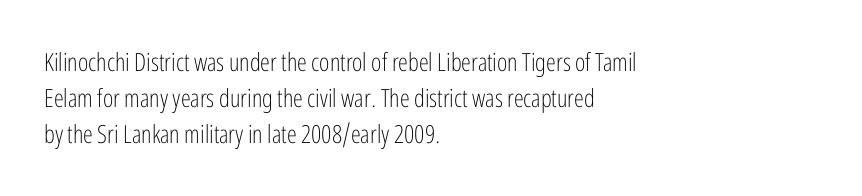
Q: Is the text bold? A: No.
Q: Is the text italic (slanted)? A: No, it is upright.
Q: Is the text underlined? A: No.
Q: How is the paragraph aligned? A: Left-aligned.
Q: Is the spacing between letters normal or unusually wide? A: Normal.
Q: Is the spacing between lines tight, normal or loose? A: Normal.
